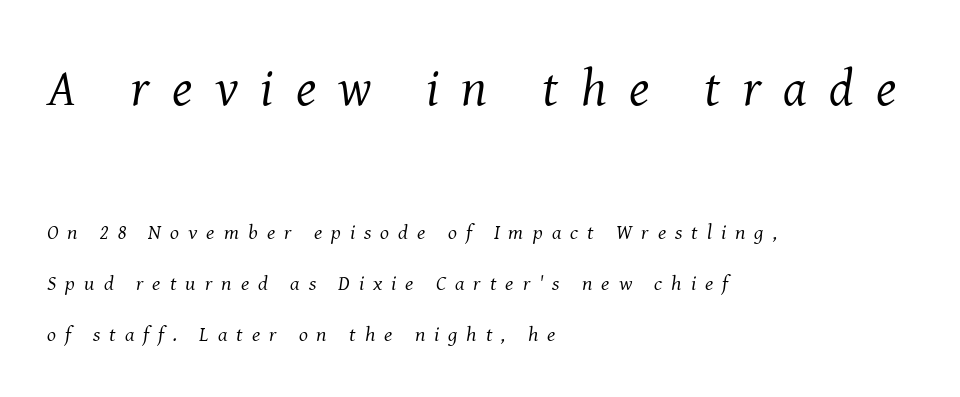
These two chunks differ in scale, with the top chunk taking the larger measure. Compared with ordinary roman type, these characters are visibly tilted. Beneath every word, the page is bare. Stems here are at most as thick as an everyday book face. Caption: multi-line text, flush left, ragged right. The designer went with a serif here, giving each stem small feet.
